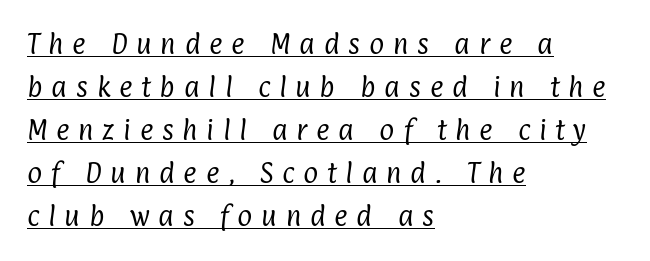
{"bold": "no", "underline": "yes", "align": "left", "line_spacing_ratio": 1.87, "letter_spacing": "wide", "letter_spacing_em": 0.38, "glyph_px": 23}
